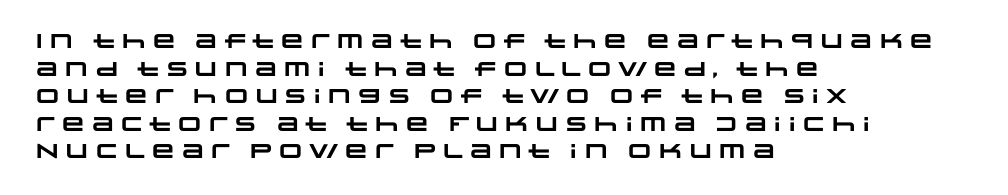
Caption: bold face, heavy strokes. The space directly below the letters is spotless. Letter spacing: default. The text block is weighted toward the left margin, trailing off unevenly rightward. The lines sit at an ordinary, default distance from one another.
